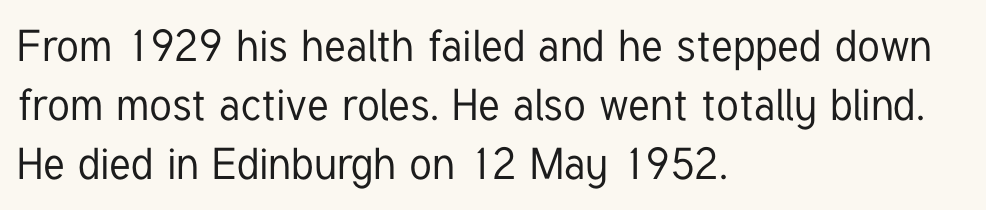
Q: Is the text italic (slanted)? A: No, it is upright.
Q: Is the typeface a serif or a sans-serif typeface? A: Sans-serif.
Q: Is the text underlined? A: No.
Q: How is the paragraph aligned? A: Left-aligned.
Q: Is the spacing between letters normal or unusually wide? A: Normal.
Q: Is the spacing between lines tight, normal or loose? A: Normal.
Q: Width (condensed, normal, or wide)? A: Condensed.
Q: Stroke contrast? A: Low.
Q: x-height? A: Medium.
Q: Monospaced? A: No.
